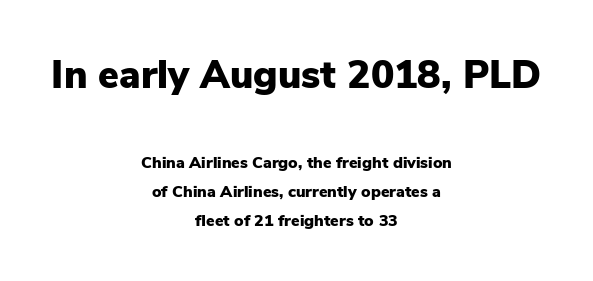
{"serif": "no", "italic": "no", "bold": "yes", "weight": "heavy", "width": "normal", "stroke_contrast": "low", "x_height": "medium", "monospaced": "no", "underline": "no", "align": "center", "line_spacing_ratio": 1.83, "letter_spacing": "normal", "letter_spacing_em": 0.0, "larger_block": "first", "size_ratio": 2.44, "glyph_px": 39}
